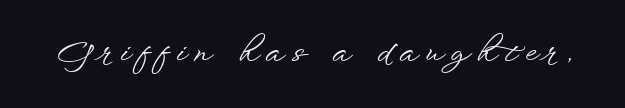
The image shows 31 px wide sans-serif type; set unusually wide letter spacing (+0.27 em), not underlined; low stroke contrast and a small x-height.
